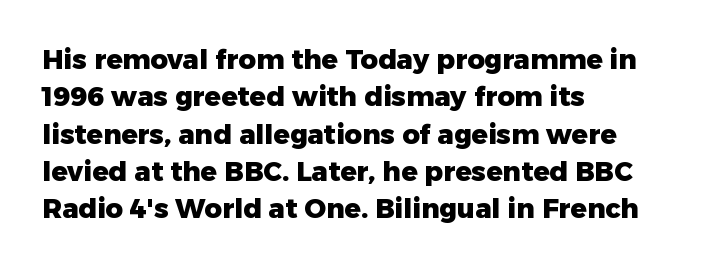
Q: Is the text bold? A: Yes.
Q: Is the text italic (slanted)? A: No, it is upright.
Q: Is the text underlined? A: No.
Q: How is the paragraph aligned? A: Left-aligned.
Q: Is the spacing between letters normal or unusually wide? A: Normal.
Q: Is the spacing between lines tight, normal or loose? A: Normal.
